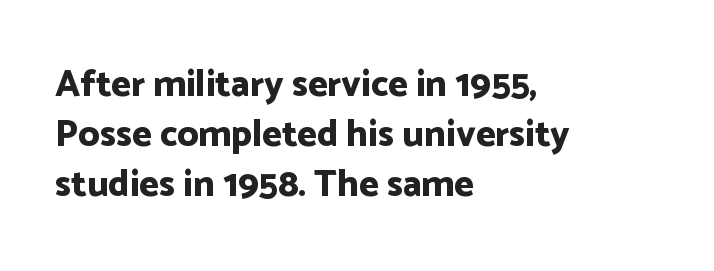
Q: Is the text bold? A: Yes.
Q: Is the text italic (slanted)? A: No, it is upright.
Q: Is the typeface a serif or a sans-serif typeface? A: Sans-serif.
Q: Is the text underlined? A: No.
Q: How is the paragraph aligned? A: Left-aligned.
Q: Is the spacing between letters normal or unusually wide? A: Normal.
Q: Is the spacing between lines tight, normal or loose? A: Normal.
Q: Width (condensed, normal, or wide)? A: Normal.
Q: Stroke contrast? A: Low.
Q: x-height? A: Medium.
Q: Monospaced? A: No.
